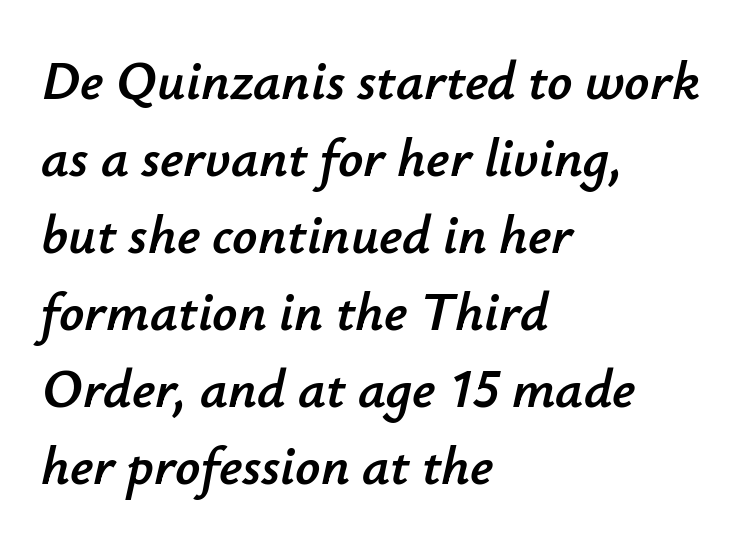
The image shows 55 px text type, italic (leaning right); set left-aligned, normal line spacing (1.4x), normal letter spacing, not underlined; low stroke contrast and a small x-height.
